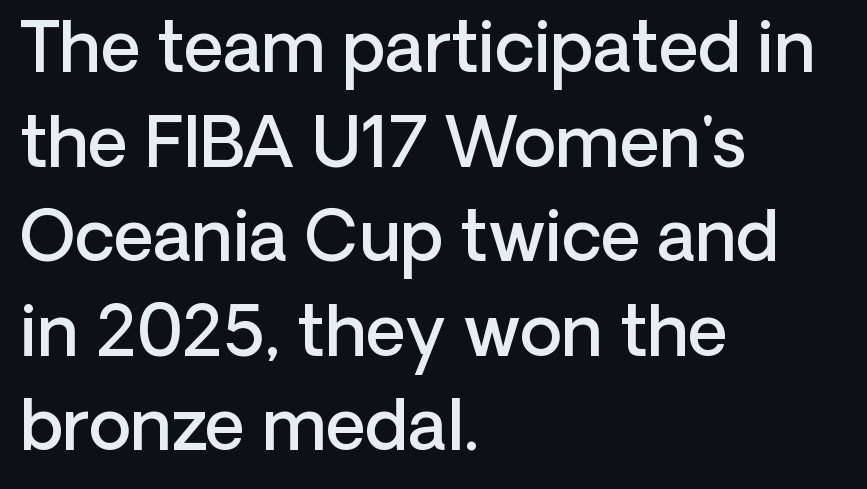
Students, this is semibold: more ink than regular, less than bold. Short and long lines alike share a common starting point at left. Here the designer chose a conventional face with non-uniform glyph widths. Between one letter and the next there's only the usual sliver of space. The glyphs are unaccompanied by any horizontal stroke below them.
